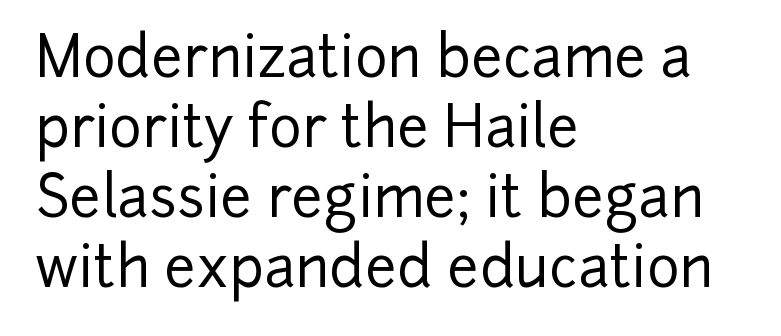
The image shows 56 px sans-serif type, upright; set left-aligned, normal line spacing (1.25x), normal letter spacing, not underlined; low stroke contrast and a medium x-height.
